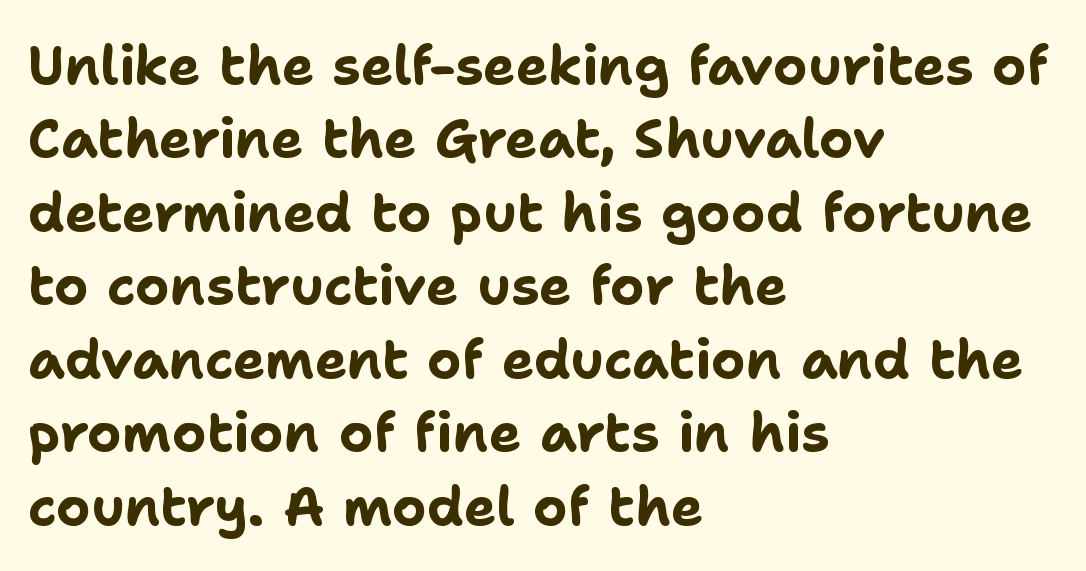
{"serif": "no", "italic": "no", "bold": "yes", "weight": "bold", "width": "normal", "stroke_contrast": "low", "x_height": "medium", "monospaced": "no", "underline": "no", "align": "left", "line_spacing": "normal", "line_spacing_ratio": 1.36, "letter_spacing": "normal", "letter_spacing_em": 0.0, "glyph_px": 54}
